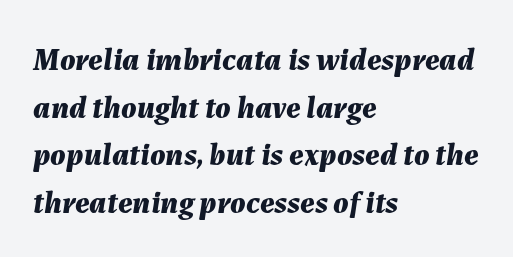
{"italic": "yes", "lean": "right", "slant_degrees": 7, "bold": "yes", "weight": "bold", "width": "normal", "stroke_contrast": "medium", "x_height": "medium", "monospaced": "no", "underline": "no", "align": "left", "line_spacing": "normal", "line_spacing_ratio": 1.49, "letter_spacing": "normal", "letter_spacing_em": 0.0, "glyph_px": 32}
